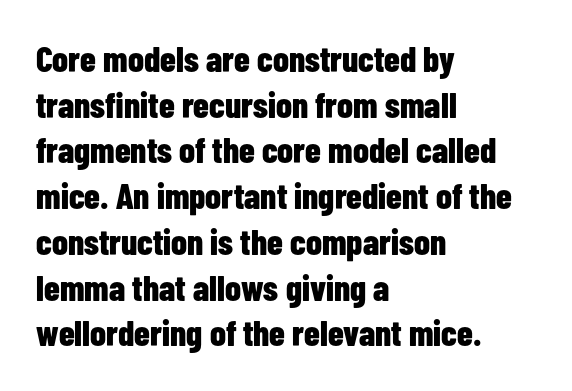
Q: Is the text bold? A: Yes.
Q: Is the text italic (slanted)? A: No, it is upright.
Q: Is the typeface a serif or a sans-serif typeface? A: Sans-serif.
Q: Is the text underlined? A: No.
Q: How is the paragraph aligned? A: Left-aligned.
Q: Is the spacing between letters normal or unusually wide? A: Normal.
Q: Is the spacing between lines tight, normal or loose? A: Normal.
Q: Width (condensed, normal, or wide)? A: Condensed.
Q: Stroke contrast? A: Low.
Q: x-height? A: Medium.
Q: Monospaced? A: No.
